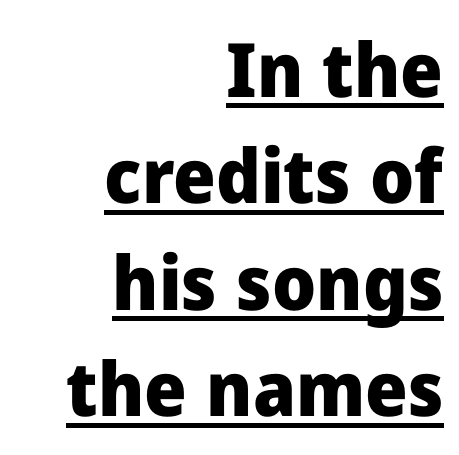
You could not count columns in this text — the font is proportionally spaced. This sample is right-justified, so line beginnings fall wherever the words allow. The type sits square on the baseline with zero lean. The characters display no serif detailing; their extremities are plain. Leading matches the norm, producing a regular column. The rendering uses a bold face; every stroke is thick and dark.
